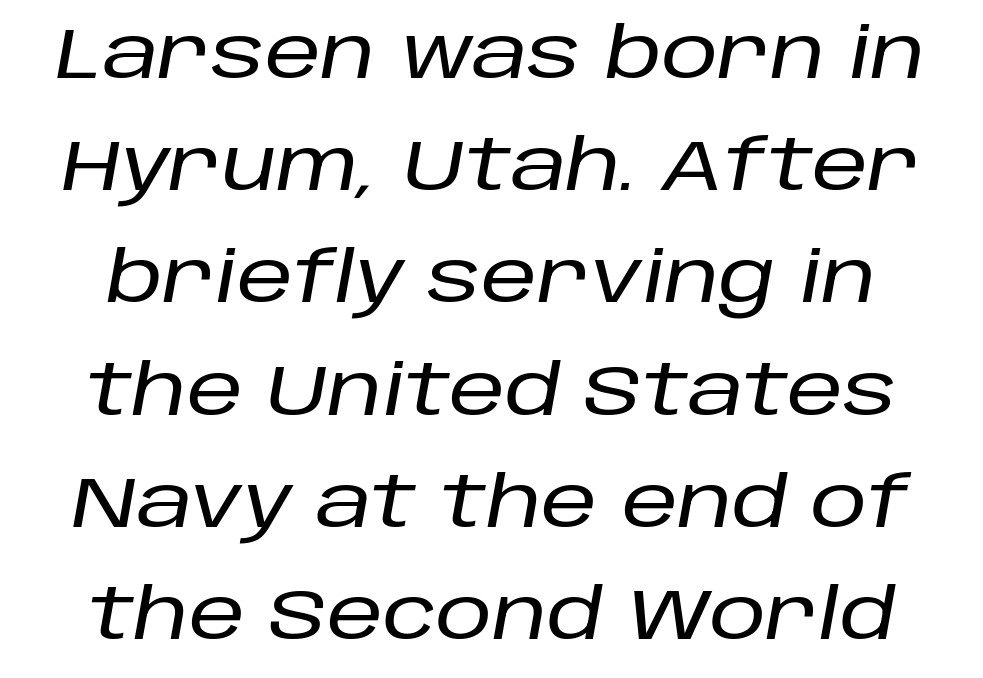
The image shows 71 px text type, italic (leaning right); set normal line spacing (1.58x), normal letter spacing, not underlined; low stroke contrast and a large x-height.
